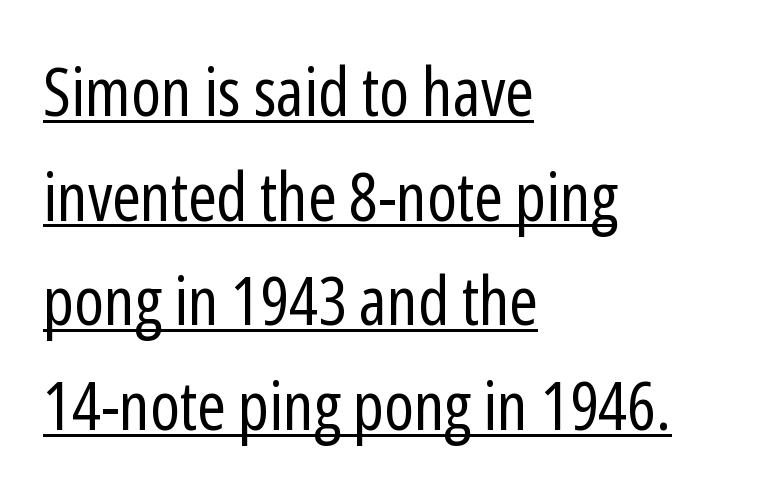
Think standard paragraph weight, or any step lighter than that. Quick note: not italic, upright. Glance below the letters and you will spot a drawn line. The lines sit at an ordinary, default distance from one another.
